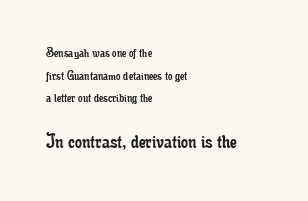
The image shows 22 px text type, upright; set left-aligned, normal line spacing (1.61x), normal letter spacing, not underlined; the second (bottom) block is 1.57x larger.
